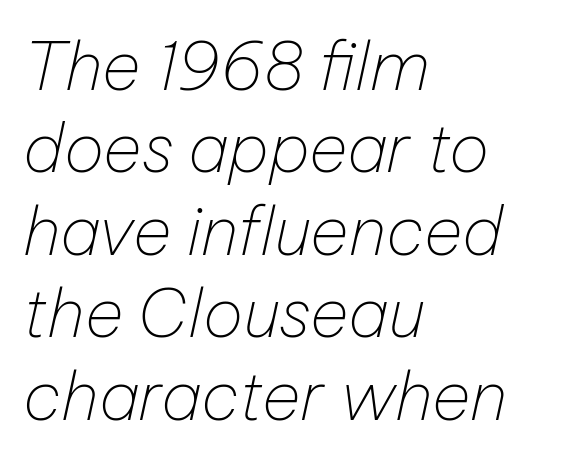
The image shows 67 px thin type, italic (leaning right); set left-aligned, line spacing 1.23x, normal letter spacing, not underlined; low stroke contrast and a medium x-height.
